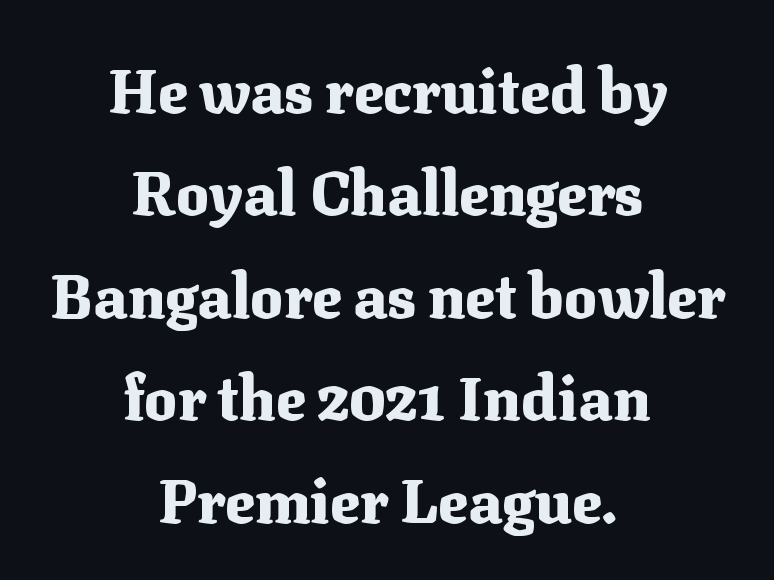
{"serif": "yes", "italic": "no", "bold": "yes", "weight": "heavy", "width": "normal", "stroke_contrast": "medium", "x_height": "medium", "monospaced": "no", "underline": "no", "align": "center", "line_spacing": "normal", "line_spacing_ratio": 1.68, "letter_spacing": "normal", "letter_spacing_em": 0.0, "glyph_px": 61}
